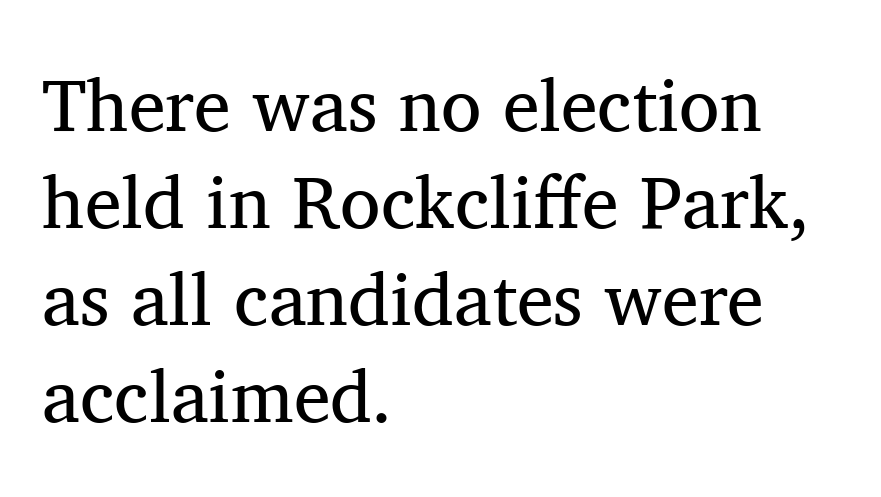
{"serif": "yes", "italic": "no", "bold": "no", "weight": "regular", "width": "normal", "stroke_contrast": "medium", "x_height": "medium", "monospaced": "no", "underline": "no", "align": "left", "line_spacing": "normal", "line_spacing_ratio": 1.31, "letter_spacing": "normal", "letter_spacing_em": 0.0, "glyph_px": 74}
